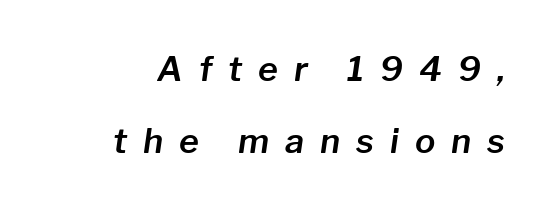
The image shows 34 px text type, italic (leaning right); set loose line spacing (2.13x), unusually wide letter spacing (+0.47 em), not underlined; low stroke contrast and a medium x-height.
